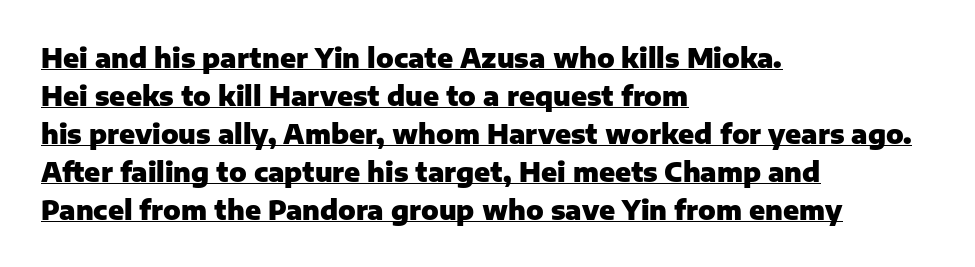
The lines sit at an ordinary, default distance from one another. The compositor pushed each line to the left boundary. The characters look thick and weighty, a clear bold. This is the regular roman posture of the typeface. Glyph-to-glyph distance matches everyday printed text. A baseline rule has been typeset under these characters.
